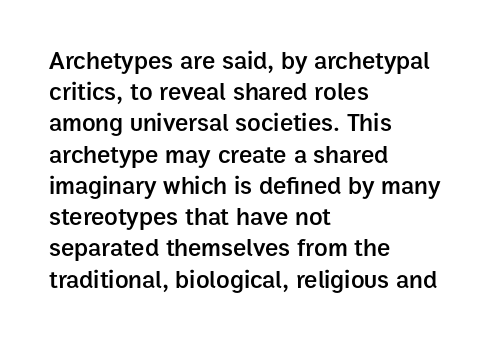
Q: Is the text bold? A: Semi-bold.
Q: Is the text italic (slanted)? A: No, it is upright.
Q: Is the text underlined? A: No.
Q: How is the paragraph aligned? A: Left-aligned.
Q: Is the spacing between letters normal or unusually wide? A: Normal.
Q: Is the spacing between lines tight, normal or loose? A: Normal.
